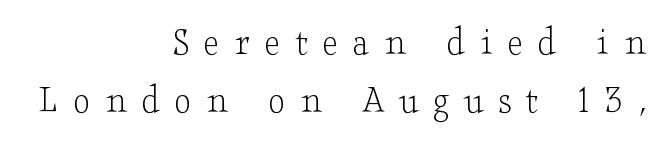
Counters stay open thanks to moderate or lighter strokes. A student would call this right alignment; a typographer would say flush right, rag left. The gap between lines stays unmarked. There is plenty of visible air inserted between adjacent glyphs. Vertical strokes here are truly vertical. This sample uses a serif face.
